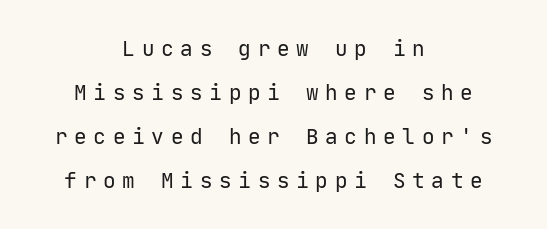
The image shows 21 px text type, upright; set centered, loose line spacing (2.09x), unusually wide letter spacing (+0.32 em), not underlined.
